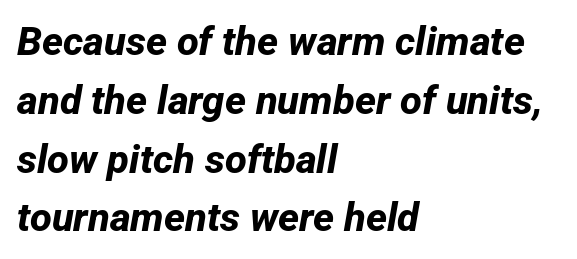
The image shows 40 px bold sans-serif type; set left-aligned, normal line spacing (1.47x), normal letter spacing, not underlined; low stroke contrast and a medium x-height.
